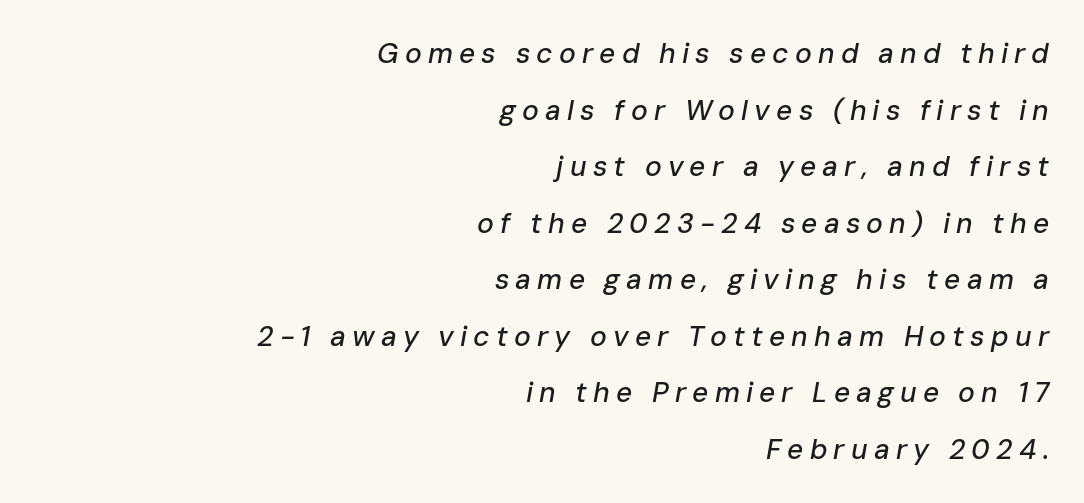
The image shows 28 px text type, italic (leaning right); set right-aligned, loose line spacing (2.02x), unusually wide letter spacing (+0.22 em), not underlined; low stroke contrast and a medium x-height.
